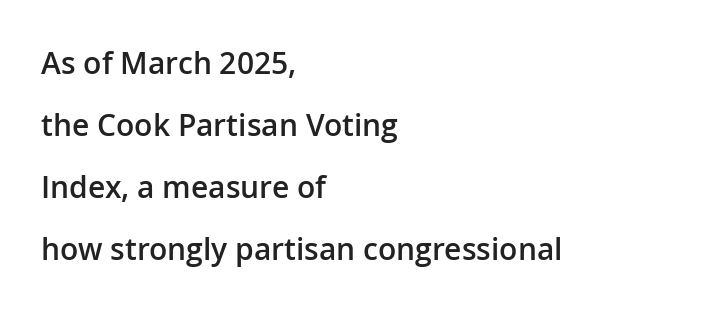
The image shows 30 px semibold sans-serif type, upright; set left-aligned, loose line spacing (2.07x), normal letter spacing, not underlined; low stroke contrast and a medium x-height.
